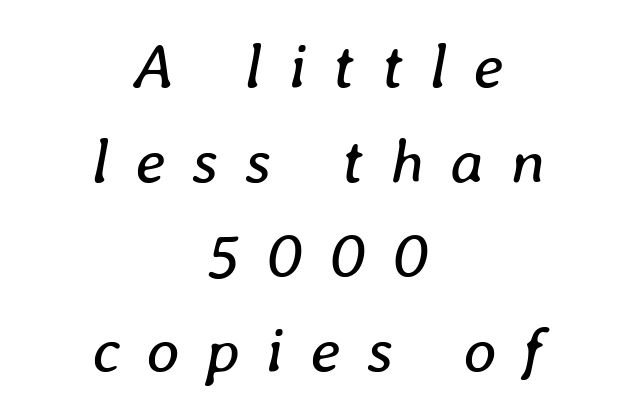
{"italic": "yes", "lean": "right", "slant_degrees": 8, "bold": "no", "weight": "regular", "width": "normal", "stroke_contrast": "low", "x_height": "medium", "monospaced": "no", "underline": "no", "align": "center", "line_spacing": "normal", "line_spacing_ratio": 1.48, "letter_spacing": "wide", "letter_spacing_em": 0.41, "glyph_px": 64}
